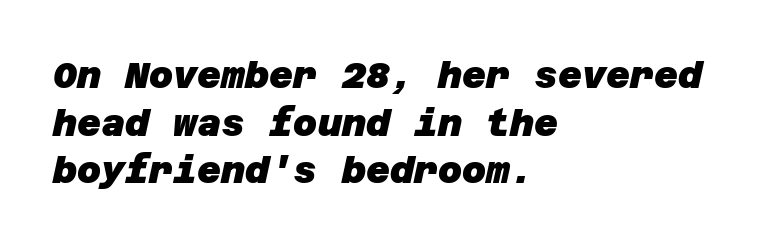
The font is running at its bold setting. If you measured baseline to baseline, you'd find a middling distance. Leftover space on each line is placed entirely after the last word. A sans-serif font was chosen for this passage.
